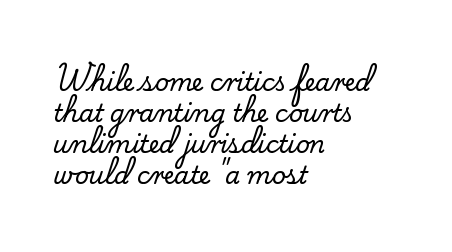
Q: Is the text italic (slanted)? A: Yes.
Q: Is the text underlined? A: No.
Q: How is the paragraph aligned? A: Left-aligned.
Q: Is the spacing between letters normal or unusually wide? A: Normal.
Q: Is the spacing between lines tight, normal or loose? A: Normal.
